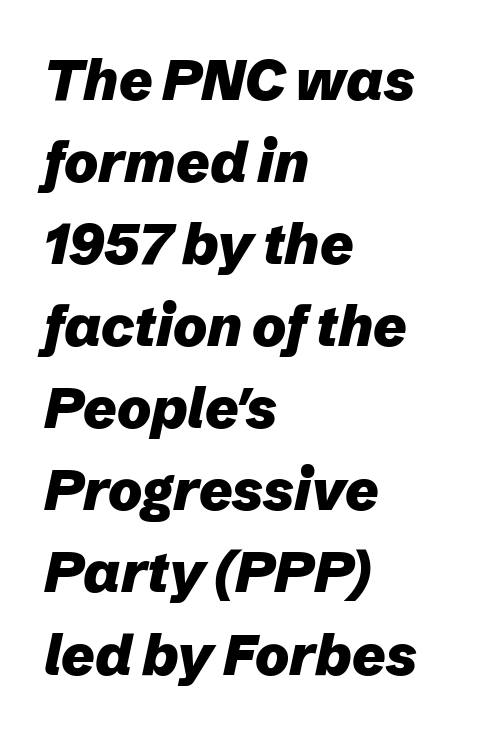
{"italic": "yes", "lean": "right", "slant_degrees": 12, "bold": "yes", "weight": "heavy", "width": "normal", "stroke_contrast": "low", "x_height": "medium", "monospaced": "no", "underline": "no", "align": "left", "line_spacing": "normal", "line_spacing_ratio": 1.44, "letter_spacing": "normal", "letter_spacing_em": 0.0, "glyph_px": 57}
